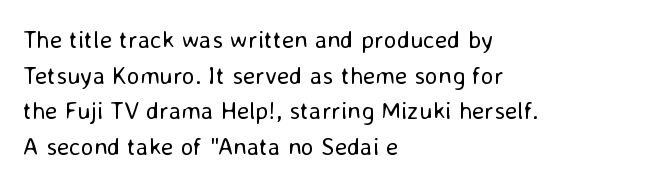
No word sits above an underline. These lines stack with their left ends in a neat column. The line-height multiplier appears to be the usual default. Ordinary non-slanted type is in use. Students, note that the glyphs here touch the page at normal intervals.
